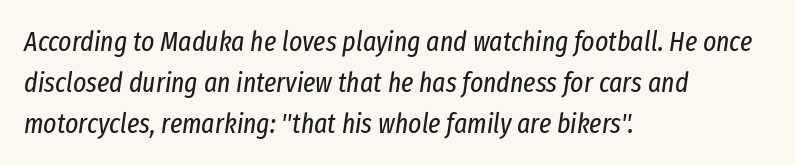
Q: Is the text bold? A: No.
Q: Is the text italic (slanted)? A: Yes, it leans right by about 8 degrees.
Q: Is the text underlined? A: No.
Q: How is the paragraph aligned? A: Left-aligned.
Q: Is the spacing between letters normal or unusually wide? A: Normal.
Q: Is the spacing between lines tight, normal or loose? A: Normal.
Q: Width (condensed, normal, or wide)? A: Condensed.
Q: Stroke contrast? A: Low.
Q: x-height? A: Medium.
Q: Monospaced? A: No.
